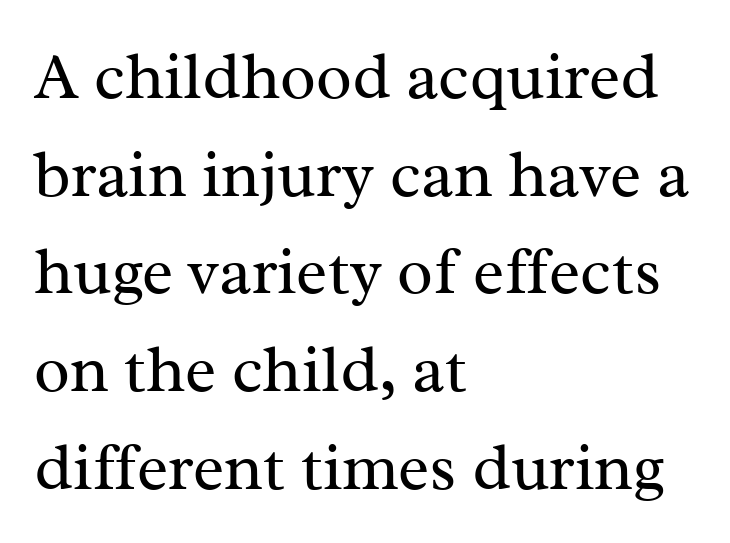
This is roman type, the default non-slanted kind. Each stroke keeps to a modest, everyday thickness or less. Words float on clear page, feet unadorned. Caption: standard tracking, unaltered. Alignment: flush left.
